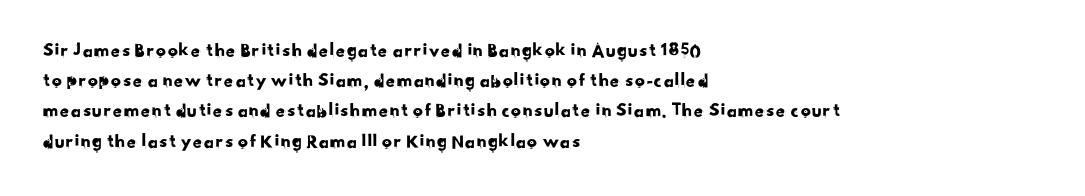
{"underline": "no", "align": "left", "line_spacing": "normal", "line_spacing_ratio": 1.51, "letter_spacing": "normal", "letter_spacing_em": 0.0, "glyph_px": 20}
